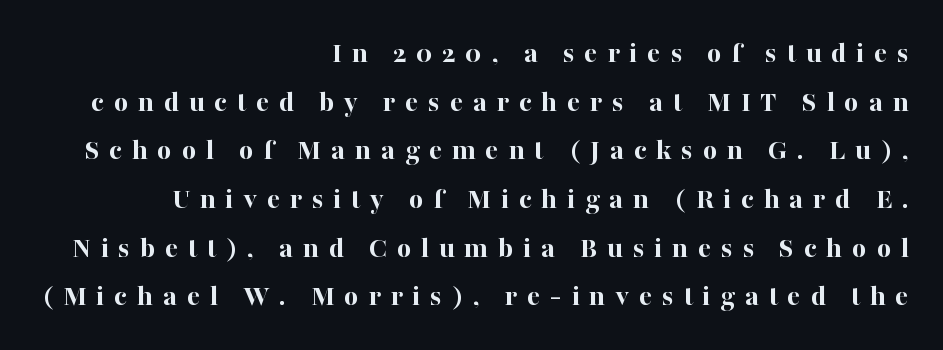
Words float on clear page, feet unadorned. Designer's note — italics off, roman on. Look at the bottom of the vertical strokes: they flare into serifs here. Weight check: bold — yes, fully.
